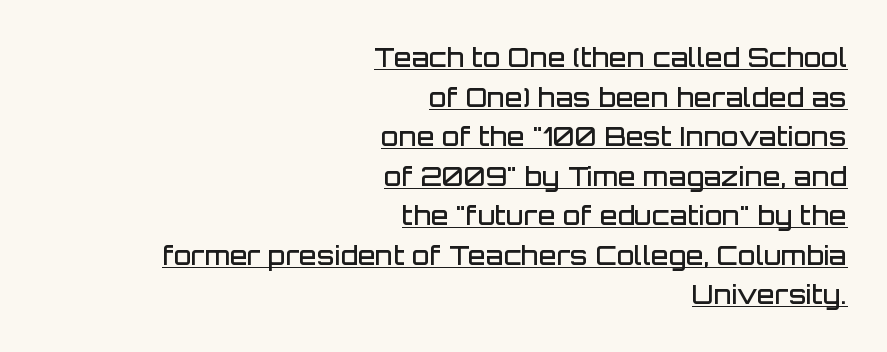
The font's upright variant was chosen for this text. The sample has been set in demibold, a notch under bold. A typesetter would call this zero additional tracking. The compositor pushed each line to the right boundary.
